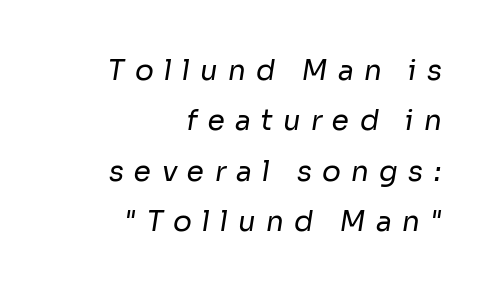
Q: Is the text bold? A: No.
Q: Is the typeface a serif or a sans-serif typeface? A: Sans-serif.
Q: Is the text underlined? A: No.
Q: How is the paragraph aligned? A: Right-aligned.
Q: Is the spacing between letters normal or unusually wide? A: Unusually wide.
Q: Width (condensed, normal, or wide)? A: Normal.
Q: Stroke contrast? A: Low.
Q: x-height? A: Medium.
Q: Monospaced? A: No.
